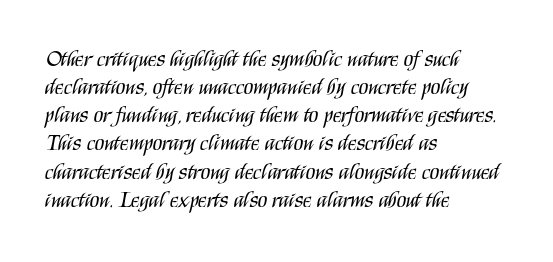
The image shows 22 px text type; set left-aligned, normal line spacing (1.28x), normal letter spacing, not underlined.
